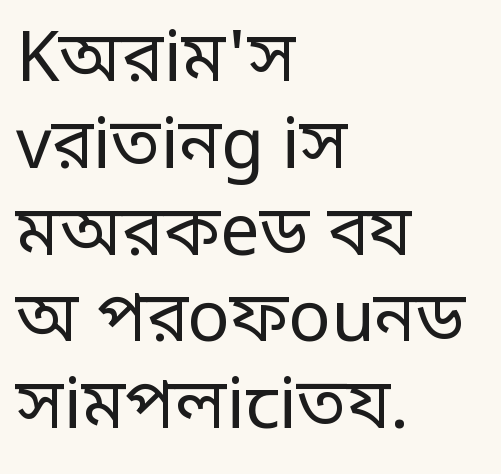
Q: Is the text bold? A: No.
Q: Is the text italic (slanted)? A: No, it is upright.
Q: Is the typeface a serif or a sans-serif typeface? A: Sans-serif.
Q: Is the text underlined? A: No.
Q: How is the paragraph aligned? A: Left-aligned.
Q: Is the spacing between letters normal or unusually wide? A: Normal.
Q: Width (condensed, normal, or wide)? A: Condensed.
Q: Stroke contrast? A: Low.
Q: Monospaced? A: No.
